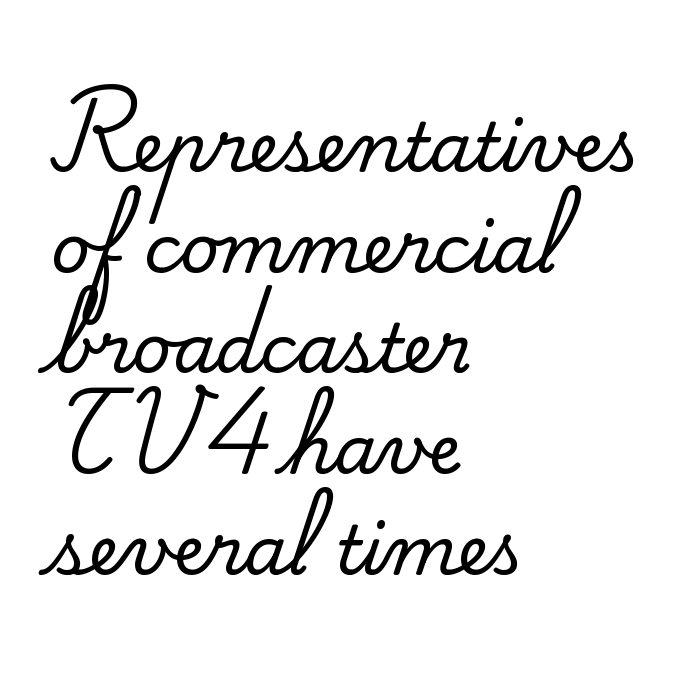
Only glyphs here, with clear space below each row. Nothing unusual about the tracking: characters are spaced as the font intends. The type family on display is of the serif kind.
